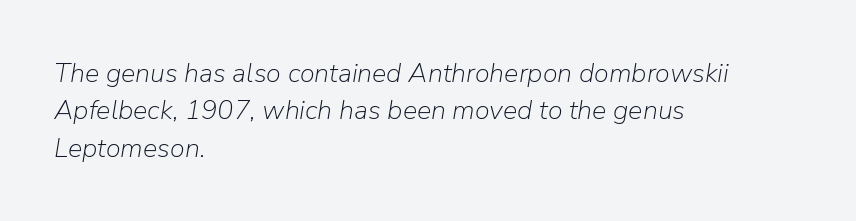
What's the leading like? Ordinary, nothing unusual. Reading down the block, your eye returns to a fixed left position each line. Tracking value appears to be zero — textbook default spacing. Stems and bowls with no extra thickness — not bold. Type without underlining.
